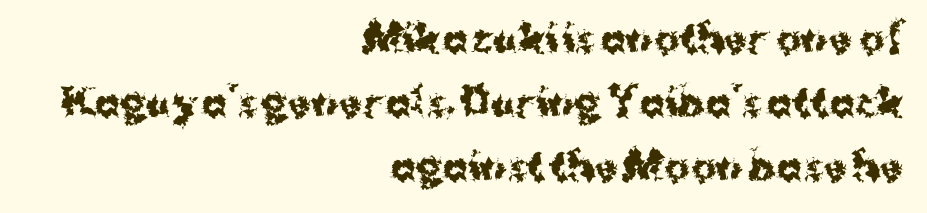
Q: Is the text bold? A: Yes.
Q: Is the text italic (slanted)? A: No, it is upright.
Q: Is the typeface a serif or a sans-serif typeface? A: Sans-serif.
Q: Is the text underlined? A: No.
Q: How is the paragraph aligned? A: Right-aligned.
Q: Is the spacing between letters normal or unusually wide? A: Normal.
Q: Is the spacing between lines tight, normal or loose? A: Normal.
Q: Width (condensed, normal, or wide)? A: Normal.
Q: Stroke contrast? A: Medium.
Q: x-height? A: Medium.
Q: Monospaced? A: No.
